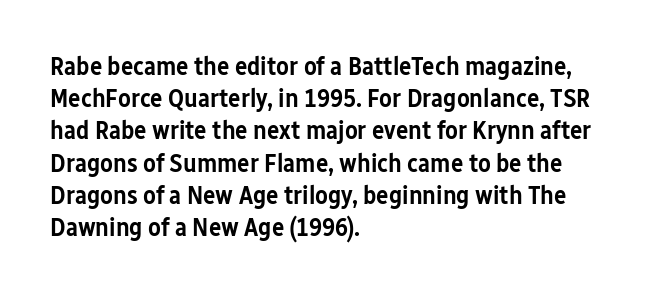
{"italic": "no", "bold": "semi", "underline": "no", "align": "left", "line_spacing_ratio": 1.24, "letter_spacing": "normal", "letter_spacing_em": 0.0, "glyph_px": 26}
